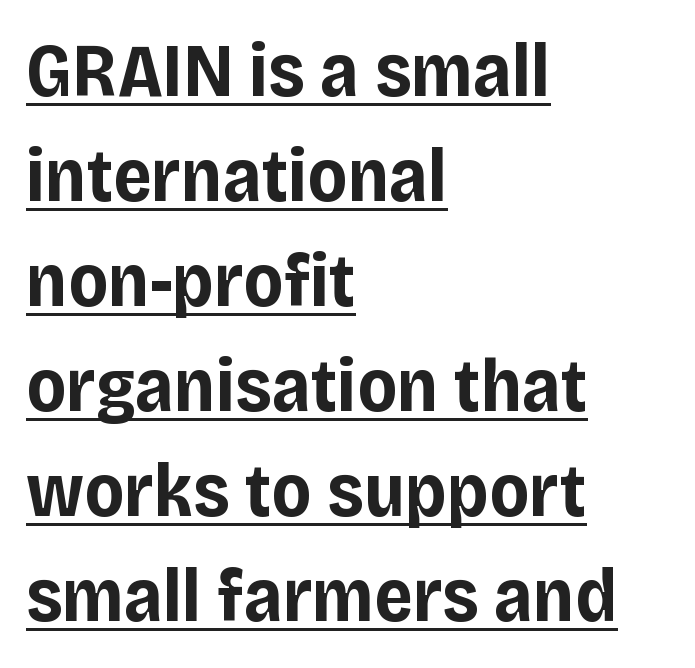
Q: Is the text bold? A: Yes.
Q: Is the text italic (slanted)? A: No, it is upright.
Q: Is the typeface a serif or a sans-serif typeface? A: Sans-serif.
Q: Is the text underlined? A: Yes.
Q: How is the paragraph aligned? A: Left-aligned.
Q: Is the spacing between letters normal or unusually wide? A: Normal.
Q: Is the spacing between lines tight, normal or loose? A: Normal.
Q: Width (condensed, normal, or wide)? A: Normal.
Q: Stroke contrast? A: Low.
Q: x-height? A: Large.
Q: Monospaced? A: No.
